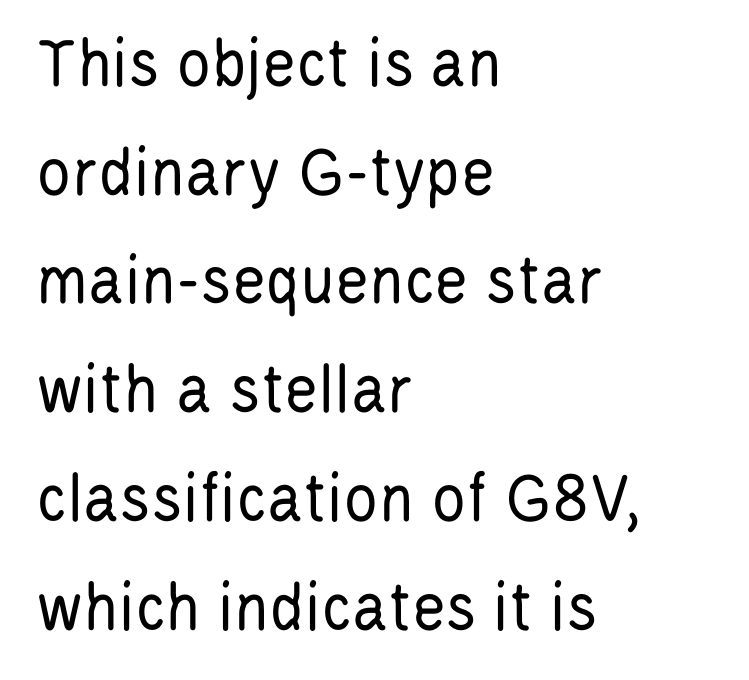
Layout note: lines flush left. The vertical gap from one line to the next is medium. Stems and bowls with no extra thickness — not bold. Compared with typical body copy, the letter spacing here is the same.
